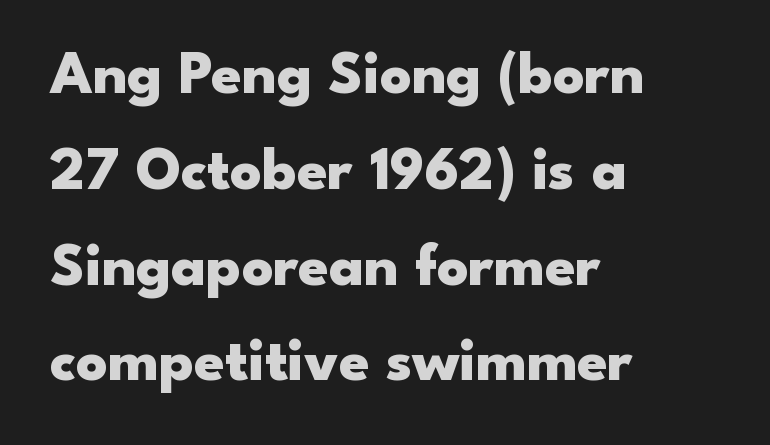
The passage shown is typed in a proportional face where columns would drift. I'd call this a sans setting — the letters go barefoot. Interline gaps are of average width in this sample. A typesetter would call this zero additional tracking. Plenty of ink on the page — the face is bold.
